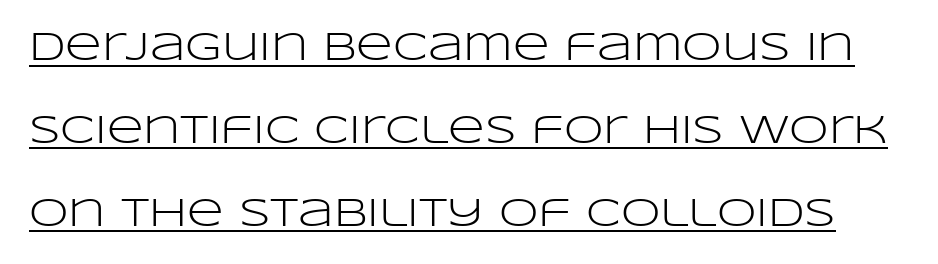
Think of a printed novel: that variable character pitch is what you see here. Beneath each row of characters lies a ruled line. Summary of vertical rhythm: relaxed, with wide interline spacing. These lines were composed using upright roman letters. The typeface has the unassuming heft of standard copy or less.
